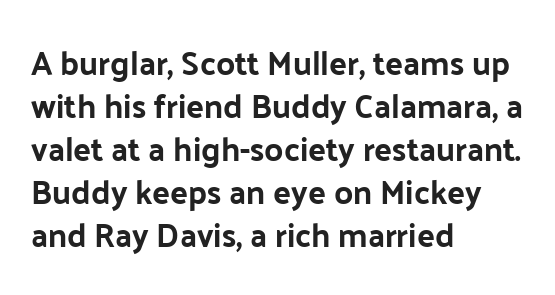
Think of a printed novel: that variable character pitch is what you see here. How would I describe the line gaps? Plain and ordinary. A typesetter would mark this as roman, not italic. Nope, no serifs anywhere on these letters.
